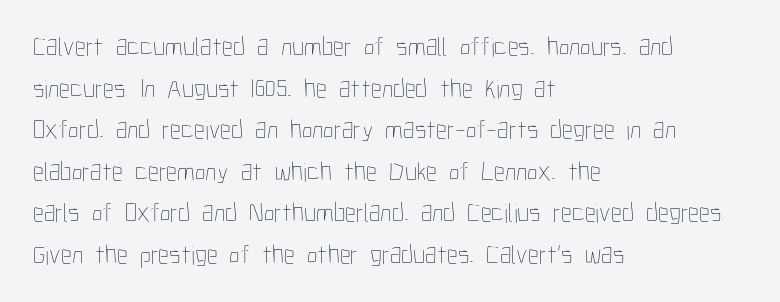
Q: Is the text bold? A: No.
Q: Is the text italic (slanted)? A: No, it is upright.
Q: Is the text underlined? A: No.
Q: How is the paragraph aligned? A: Left-aligned.
Q: Is the spacing between letters normal or unusually wide? A: Normal.
Q: Is the spacing between lines tight, normal or loose? A: Normal.
